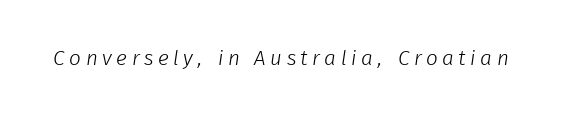
The image shows 21 px text type; set unusually wide letter spacing (+0.21 em), not underlined.
